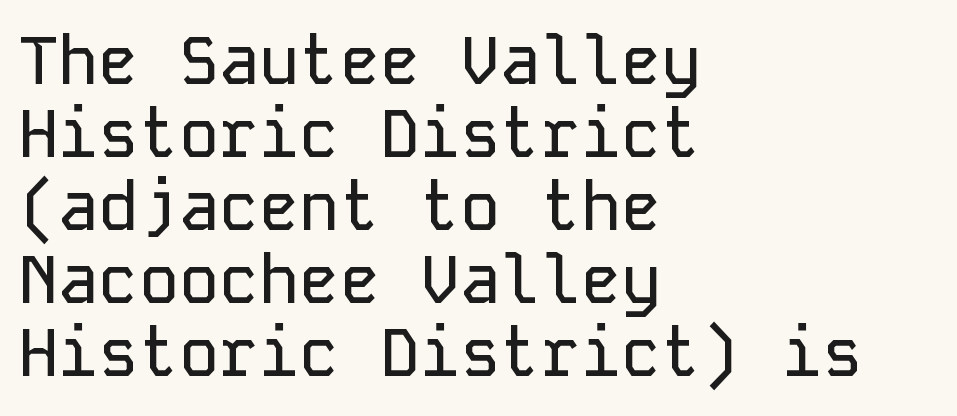
The image shows 67 px sans-serif type, upright, monospaced; set left-aligned, tight line spacing (1.09x), normal letter spacing, not underlined; low stroke contrast and a medium x-height.
